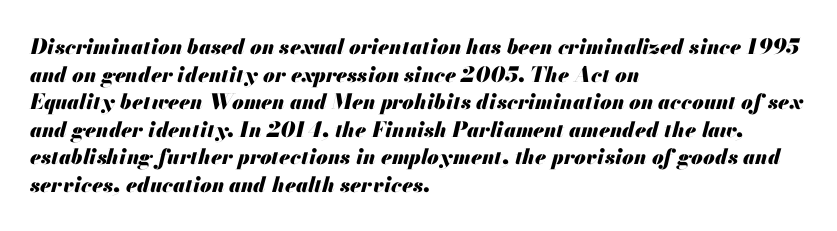
Heft: maximum for text — a bold. How are the letters spaced? Ordinarily, with no added tracking. Has an underline been added? It has not. A typesetter would call this leading conventional body-copy spacing.
